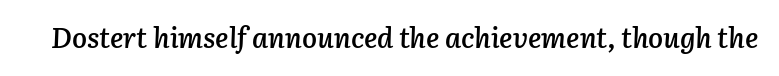
The image shows 28 px semibold type, italic (leaning right); set normal letter spacing, not underlined; low stroke contrast and a medium x-height.
